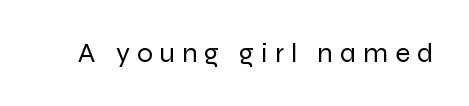
Font category for this specimen: sans-serif. The type sits square on the baseline with zero lean. Summary of weight: not heavy and not bold. The strip under each line holds only bare page. The letterforms stand isolated, each surrounded by extra space.
